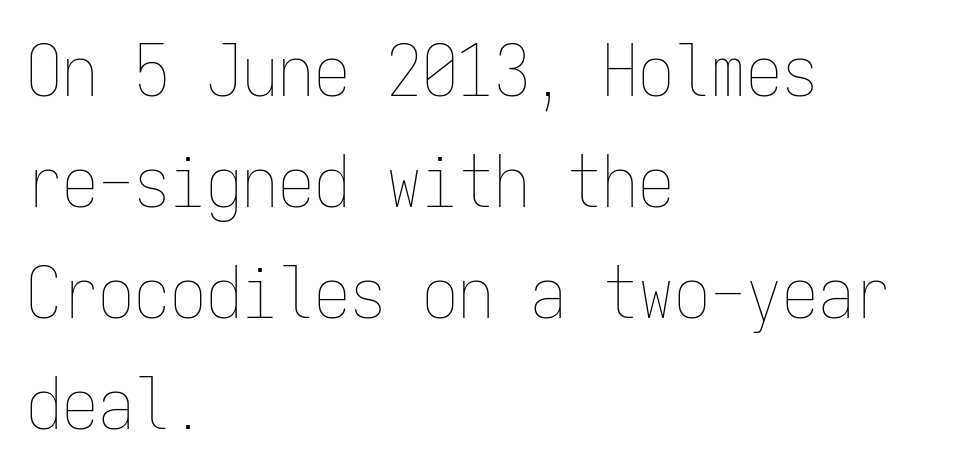
{"italic": "no", "bold": "no", "weight": "thin", "width": "condensed", "stroke_contrast": "low", "x_height": "medium", "monospaced": "yes", "underline": "no", "align": "left", "line_spacing": "normal", "line_spacing_ratio": 1.54, "letter_spacing": "normal", "letter_spacing_em": 0.0, "glyph_px": 72}
